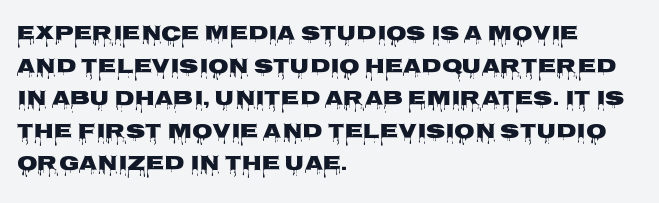
{"italic": "no", "bold": "yes", "underline": "no", "align": "left", "line_spacing": "normal", "line_spacing_ratio": 1.55, "letter_spacing": "normal", "letter_spacing_em": 0.0, "glyph_px": 21}
